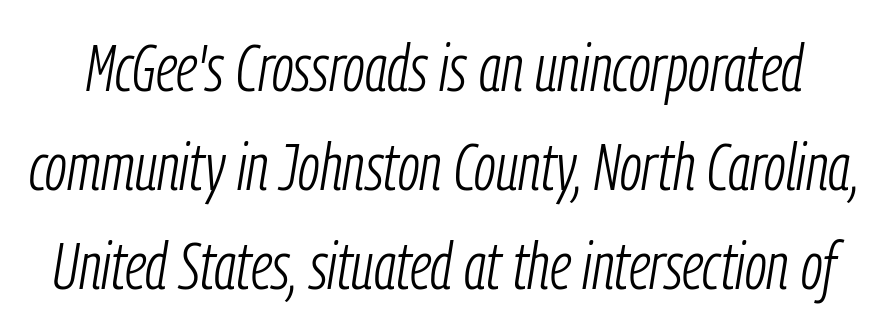
{"italic": "yes", "lean": "right", "slant_degrees": 9, "bold": "no", "weight": "light", "width": "condensed", "stroke_contrast": "low", "x_height": "medium", "monospaced": "no", "underline": "no", "line_spacing": "normal", "line_spacing_ratio": 1.5, "letter_spacing": "normal", "letter_spacing_em": 0.0, "glyph_px": 66}
